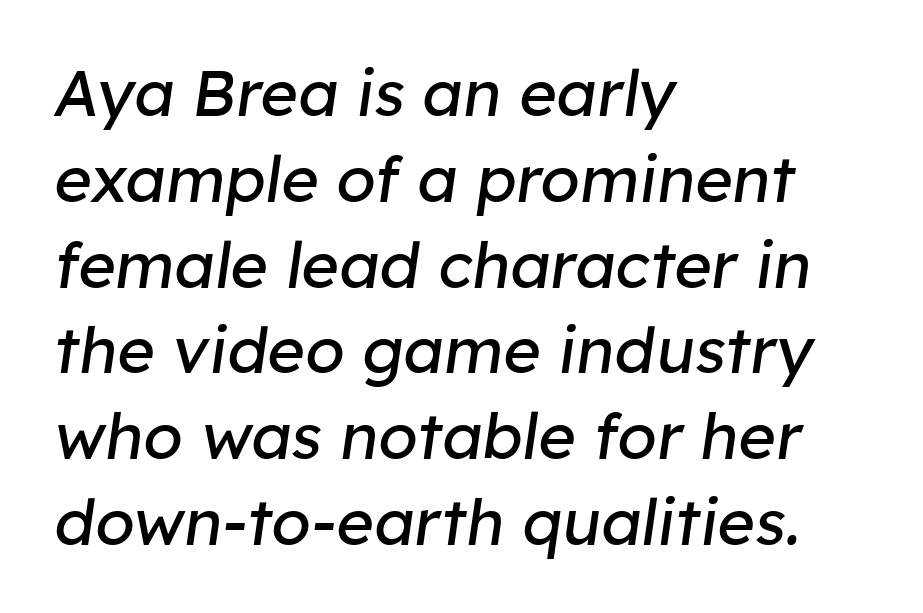
The image shows 64 px regular-weight type, italic (leaning right); set left-aligned, normal line spacing (1.34x), normal letter spacing, not underlined; low stroke contrast and a medium x-height.
